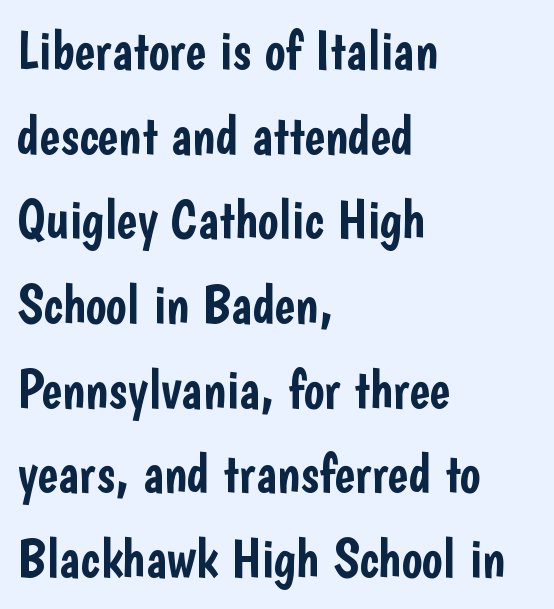
{"serif": "no", "italic": "no", "width": "condensed", "stroke_contrast": "low", "x_height": "medium", "monospaced": "no", "underline": "no", "align": "left", "line_spacing": "normal", "line_spacing_ratio": 1.54, "letter_spacing": "normal", "letter_spacing_em": 0.0, "glyph_px": 55}
